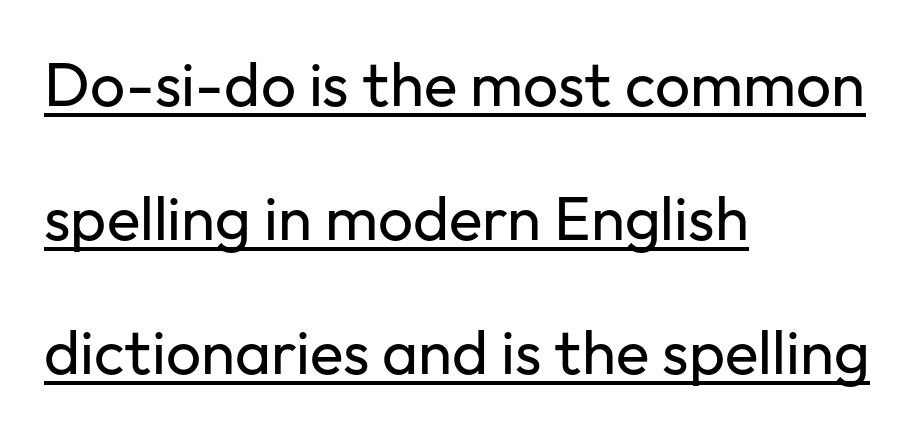
The image shows 62 px regular-weight sans-serif type, upright; set left-aligned, loose line spacing (2.16x), normal letter spacing, underlined; low stroke contrast and a medium x-height.
